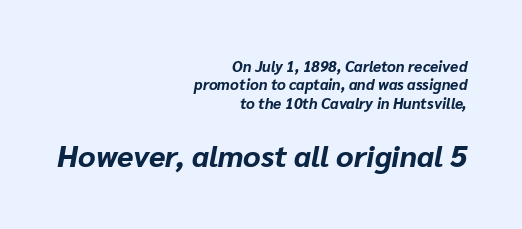
Beneath every word, the page is bare. Each line ends at the same right margin while the left side varies. Which chunk is bigger? The second one — the bottom block dwarfs the top. Bold? Absolutely — the strokes are thick and heavy. When letters slant like this, we call the style italic. This rendering leaves character spacing at its baseline value.
